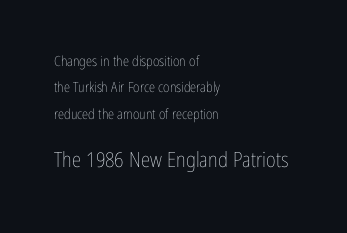
Is the lower block the larger one? Yes — the lower block carries the bigger type. Tracking here is standard; glyphs follow each other at the usual distance. Teacher's note: observe the even left margin — that is flush-left alignment. No italicization has been applied; the sample stays upright. Check the space under the baseline: it is left empty.
